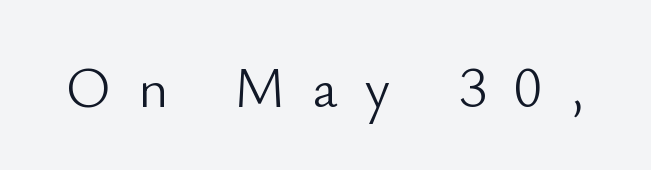
Upright lettering throughout. Clear beneath every line of the passage. You could only call the tracking loose — the letters float apart. Think standard paragraph weight, or any step lighter than that. This rendering employs a face without finishing strokes, i.e., a sans-serif.
